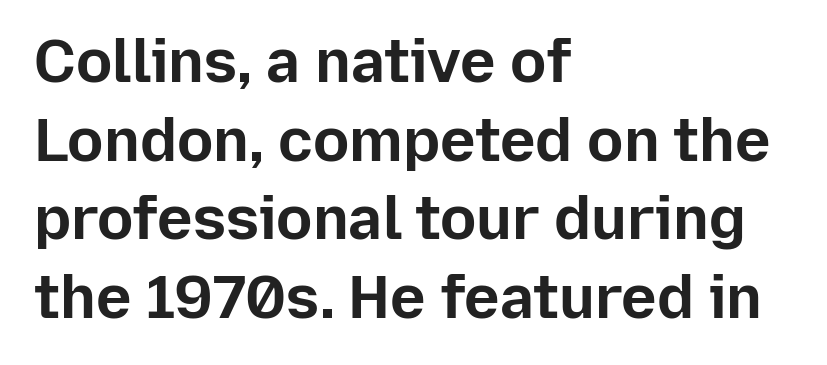
This is the regular roman posture of the typeface. Is the letter spacing exaggerated? No — it looks like the ordinary default. Regarding leading, the lines here are spaced in the standard way. Does the weight exceed regular? Yes, all the way to bold. Decoration check: the copy has no underline. To sum up the face: it is a sans, with no serifs.
